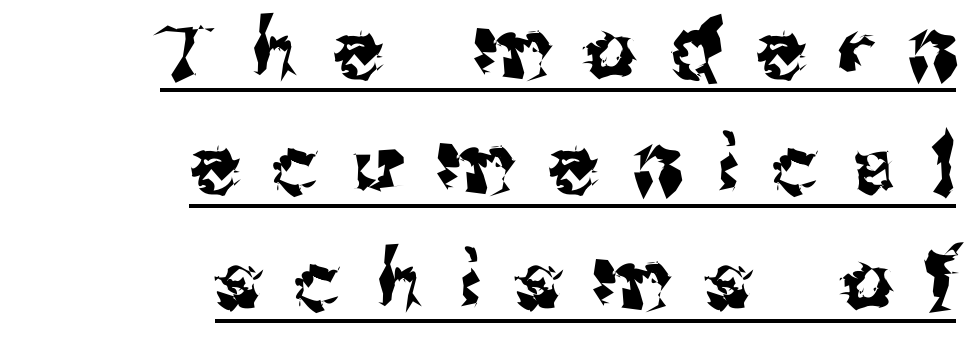
The image shows 79 px sans-serif type, upright; set right-aligned, normal line spacing (1.46x), unusually wide letter spacing (+0.45 em), underlined; medium stroke contrast and a medium x-height.
